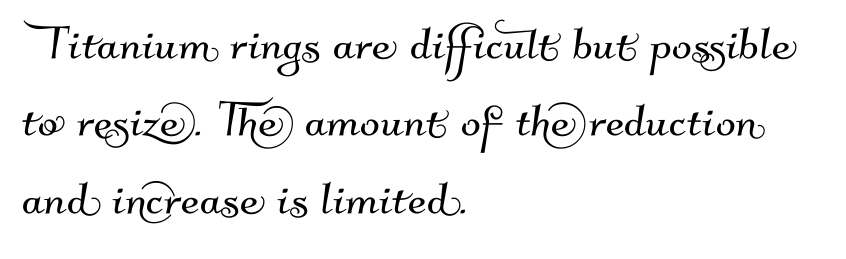
Alignment: flush left. How would I describe the line gaps? Plain and ordinary. Anything drawn beneath the words? Only blank space. Between one letter and the next there's only the usual sliver of space.
